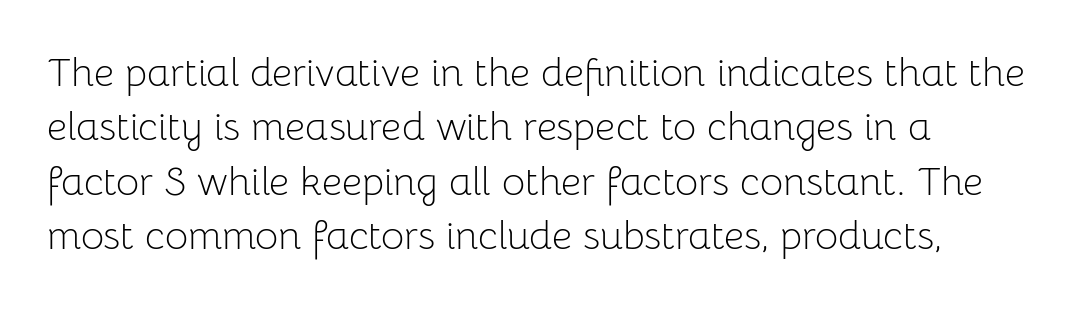
Q: Is the text bold? A: No.
Q: Is the text italic (slanted)? A: No, it is upright.
Q: Is the typeface a serif or a sans-serif typeface? A: Sans-serif.
Q: Is the text underlined? A: No.
Q: How is the paragraph aligned? A: Left-aligned.
Q: Is the spacing between letters normal or unusually wide? A: Normal.
Q: Is the spacing between lines tight, normal or loose? A: Normal.
Q: Width (condensed, normal, or wide)? A: Normal.
Q: Stroke contrast? A: Low.
Q: x-height? A: Medium.
Q: Monospaced? A: No.
